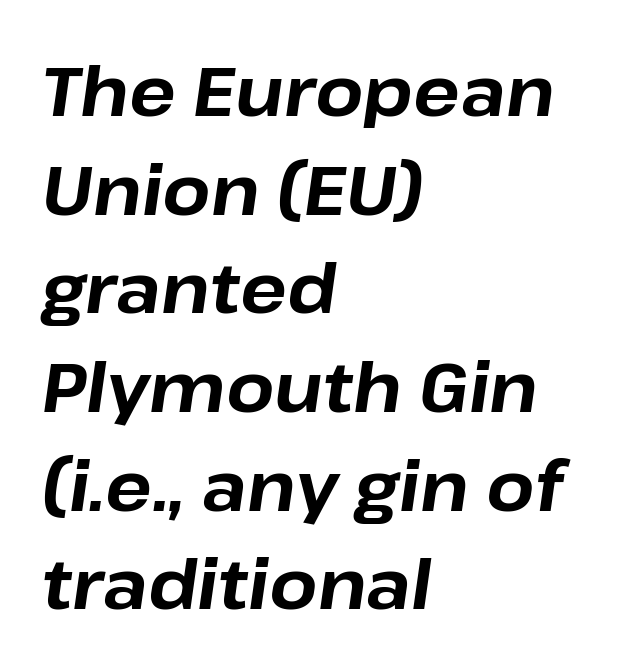
The image shows 69 px bold type, italic (leaning right); set left-aligned, normal line spacing (1.43x), normal letter spacing, not underlined; low stroke contrast and a medium x-height.
